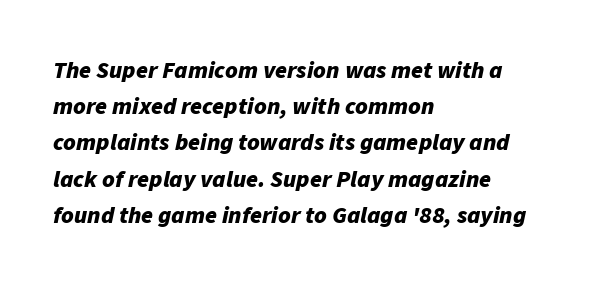
Q: Is the text bold? A: Yes.
Q: Is the text italic (slanted)? A: Yes, it leans right by about 11 degrees.
Q: Is the text underlined? A: No.
Q: How is the paragraph aligned? A: Left-aligned.
Q: Is the spacing between letters normal or unusually wide? A: Normal.
Q: Is the spacing between lines tight, normal or loose? A: Normal.
